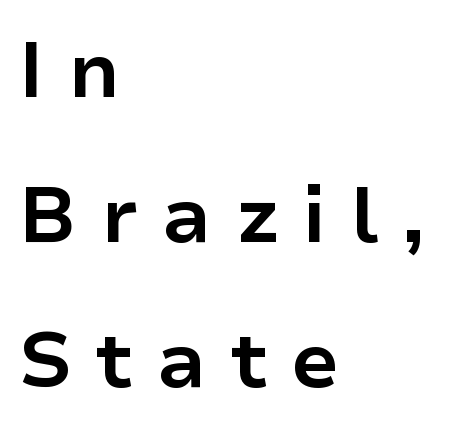
Q: Is the text bold? A: Yes.
Q: Is the text italic (slanted)? A: No, it is upright.
Q: Is the typeface a serif or a sans-serif typeface? A: Sans-serif.
Q: Is the text underlined? A: No.
Q: How is the paragraph aligned? A: Left-aligned.
Q: Is the spacing between letters normal or unusually wide? A: Unusually wide.
Q: Width (condensed, normal, or wide)? A: Normal.
Q: Stroke contrast? A: Low.
Q: x-height? A: Medium.
Q: Monospaced? A: No.
